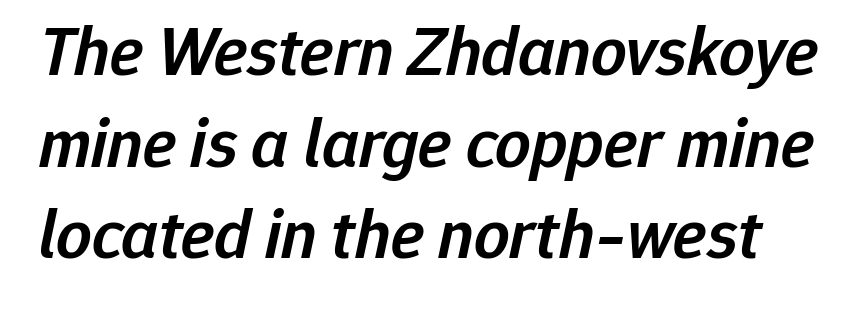
Q: Is the text bold? A: Semi-bold.
Q: Is the text italic (slanted)? A: Yes, it leans right by about 12 degrees.
Q: Is the text underlined? A: No.
Q: Is the spacing between letters normal or unusually wide? A: Normal.
Q: Is the spacing between lines tight, normal or loose? A: Normal.
Q: Width (condensed, normal, or wide)? A: Normal.
Q: Stroke contrast? A: Low.
Q: x-height? A: Medium.
Q: Monospaced? A: No.
